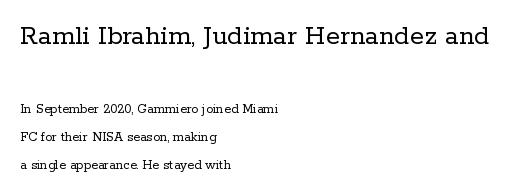
The image shows 29 px regular-weight serif type, upright; set left-aligned, loose line spacing (2.0x), normal letter spacing, not underlined; the first (top) block is 2.07x larger; low stroke contrast and a medium x-height.
